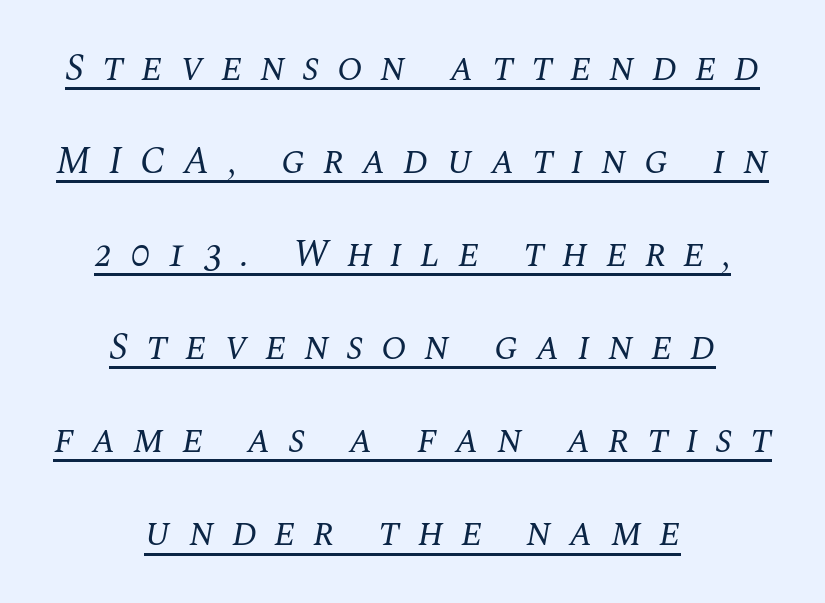
Rendered with sloped, italic letterforms. If you measured baseline to baseline, you'd find a long distance. Horizontal alignment here is central, giving a formal, balanced look. This sample has the flowing, uneven cadence of proportional lettering. Little horizontal feet cap the strokes, marking this as serif type.
